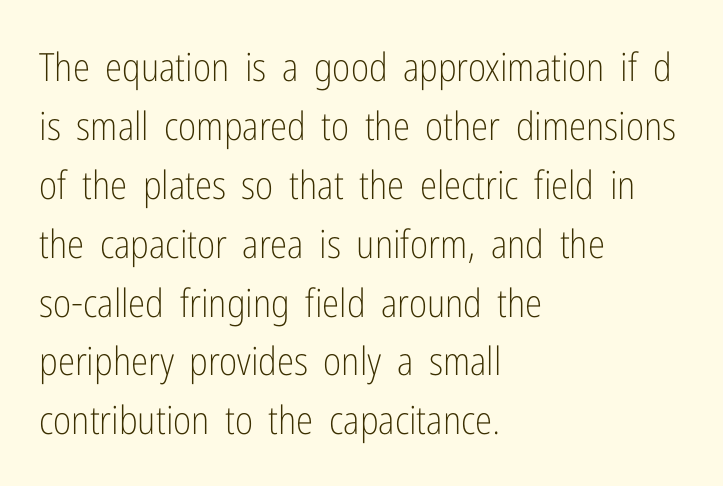
The image shows 39 px light, condensed sans-serif type, upright; set left-aligned, normal line spacing (1.51x), normal letter spacing, not underlined; low stroke contrast and a medium x-height.
